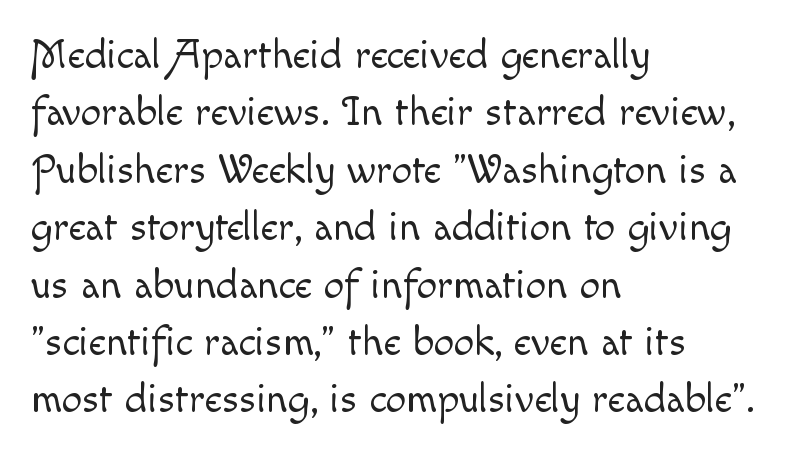
Q: Is the text bold? A: No.
Q: Is the text italic (slanted)? A: No, it is upright.
Q: Is the text underlined? A: No.
Q: How is the paragraph aligned? A: Left-aligned.
Q: Is the spacing between letters normal or unusually wide? A: Normal.
Q: Is the spacing between lines tight, normal or loose? A: Normal.
Q: Width (condensed, normal, or wide)? A: Normal.
Q: x-height? A: Small.
Q: Monospaced? A: No.
